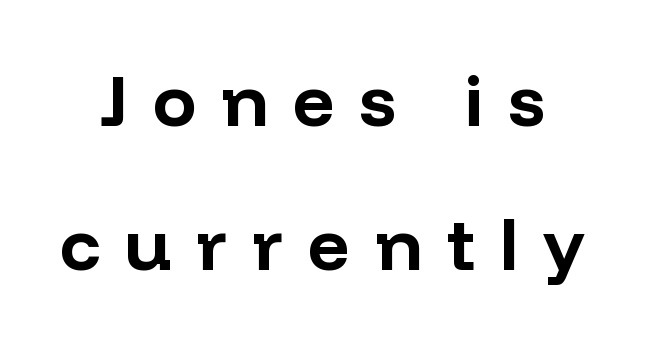
Upright lettering throughout. The face used here has the dense, thick strokes of a bold. The gap between lines stays unmarked. Nope, no serifs anywhere on these letters. Students, note that the glyphs here are deliberately spaced far apart.
